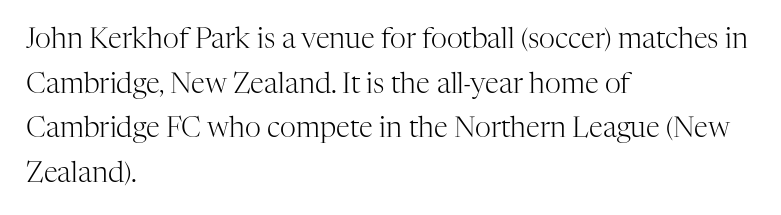
Typographically, this falls in the serif category. The characters are drawn with everyday or finer stroke widths. The tracking reads as untouched default to a designer's eye. Whoever set this chose a conventional vertical rhythm. Upright lettering throughout.
